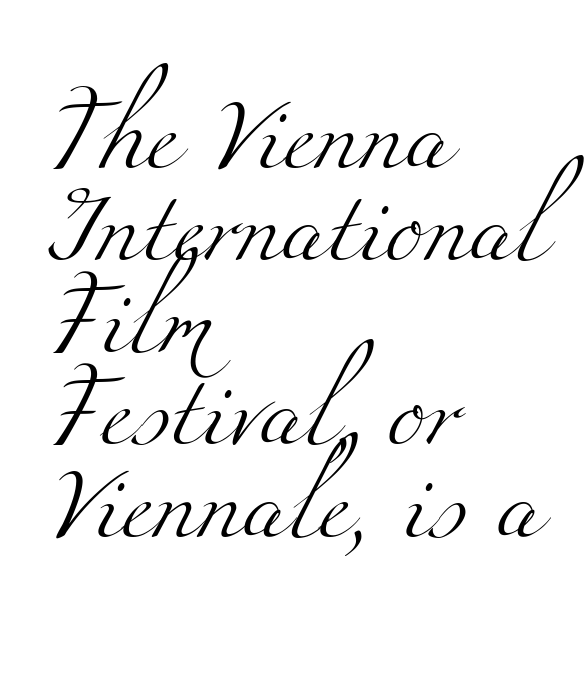
{"bold": "no", "weight": "light", "width": "wide", "stroke_contrast": "medium", "x_height": "small", "monospaced": "no", "underline": "no", "align": "left", "line_spacing": "normal", "line_spacing_ratio": 1.28, "letter_spacing": "normal", "letter_spacing_em": 0.0, "glyph_px": 72}
